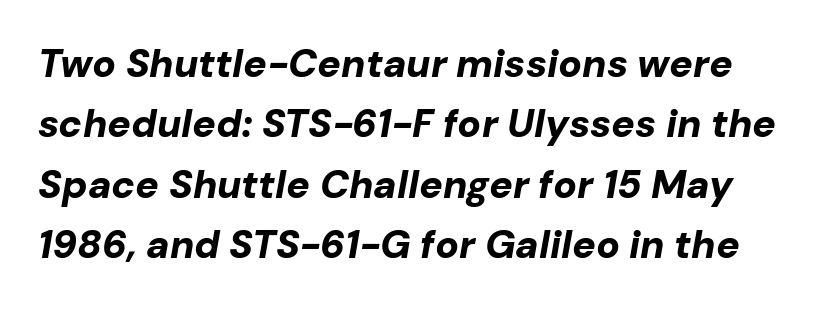
{"italic": "yes", "lean": "right", "slant_degrees": 10, "bold": "yes", "weight": "bold", "width": "normal", "stroke_contrast": "low", "x_height": "medium", "monospaced": "no", "underline": "no", "line_spacing": "normal", "line_spacing_ratio": 1.55, "letter_spacing": "normal", "letter_spacing_em": 0.0, "glyph_px": 39}
